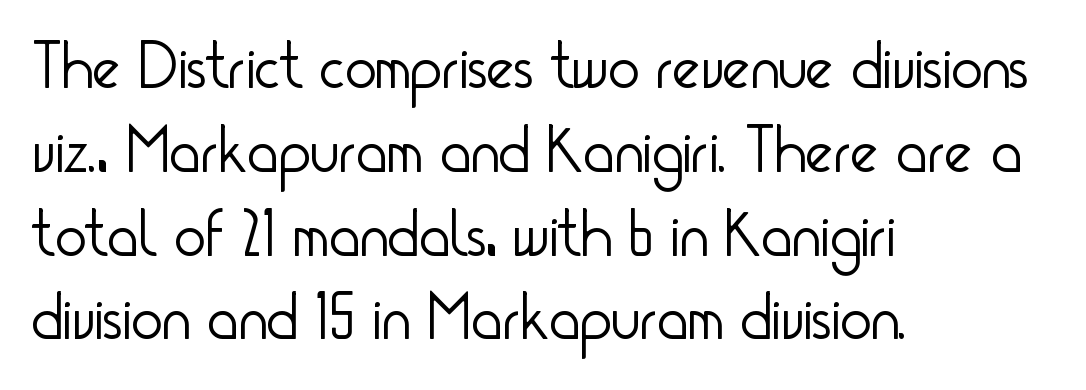
{"serif": "no", "italic": "no", "bold": "no", "weight": "light", "width": "condensed", "stroke_contrast": "low", "x_height": "small", "monospaced": "no", "underline": "no", "align": "left", "line_spacing": "normal", "line_spacing_ratio": 1.27, "letter_spacing": "normal", "letter_spacing_em": 0.0, "glyph_px": 66}
